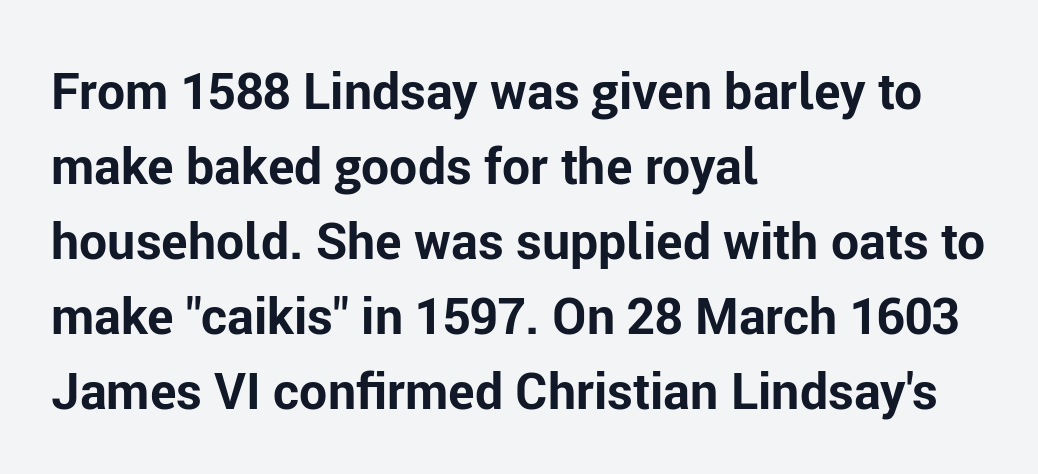
Plain, unruled lines of type. Horizontally, the lines are justified to the leading edge only. The letters sit at their default tracking, neither squeezed nor spread. The passage shown is typeset with a sans-serif family. You'd pick this weight for a headline — it's a proper bold. The passage shown is typed in a proportional face where columns would drift.
